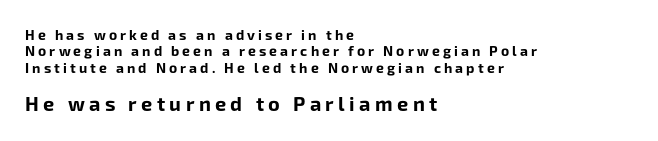
{"italic": "no", "bold": "yes", "underline": "no", "align": "left", "line_spacing_ratio": 1.17, "letter_spacing": "wide", "letter_spacing_em": 0.22, "larger_block": "second", "size_ratio": 1.43, "glyph_px": 20}
